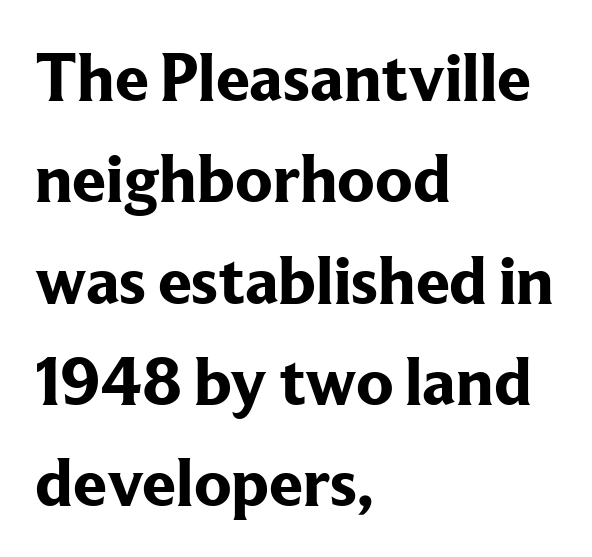
{"serif": "yes", "italic": "no", "bold": "yes", "weight": "bold", "width": "normal", "stroke_contrast": "low", "x_height": "medium", "monospaced": "no", "underline": "no", "align": "left", "line_spacing": "normal", "line_spacing_ratio": 1.49, "letter_spacing": "normal", "letter_spacing_em": 0.0, "glyph_px": 68}
